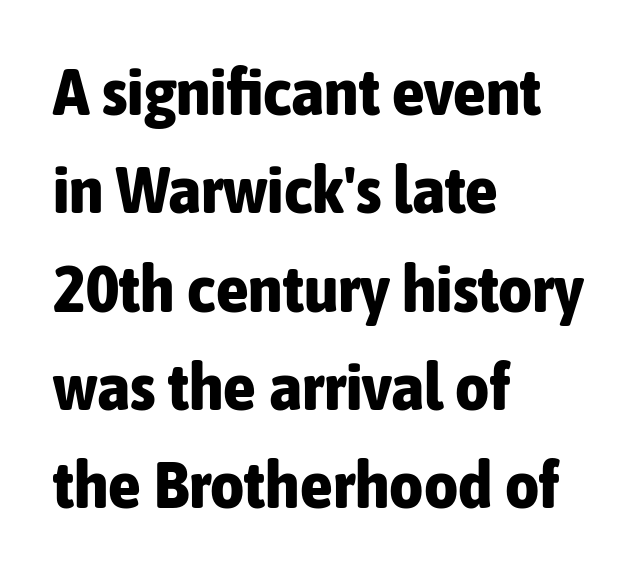
Q: Is the text bold? A: Yes.
Q: Is the text italic (slanted)? A: No, it is upright.
Q: Is the typeface a serif or a sans-serif typeface? A: Sans-serif.
Q: Is the text underlined? A: No.
Q: How is the paragraph aligned? A: Left-aligned.
Q: Is the spacing between letters normal or unusually wide? A: Normal.
Q: Is the spacing between lines tight, normal or loose? A: Normal.
Q: Width (condensed, normal, or wide)? A: Condensed.
Q: Stroke contrast? A: Low.
Q: x-height? A: Medium.
Q: Monospaced? A: No.
